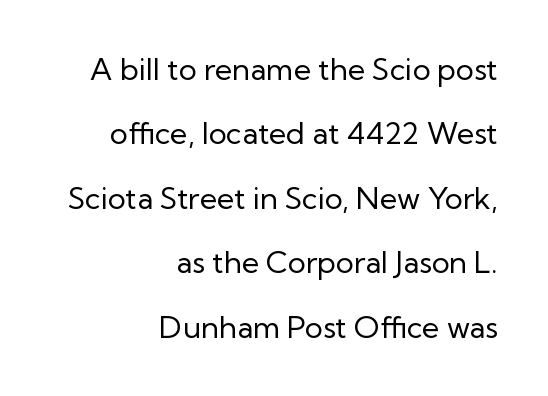
The image shows 30 px regular-weight sans-serif type, upright; set right-aligned, loose line spacing (2.15x), normal letter spacing, not underlined; low stroke contrast and a medium x-height.
